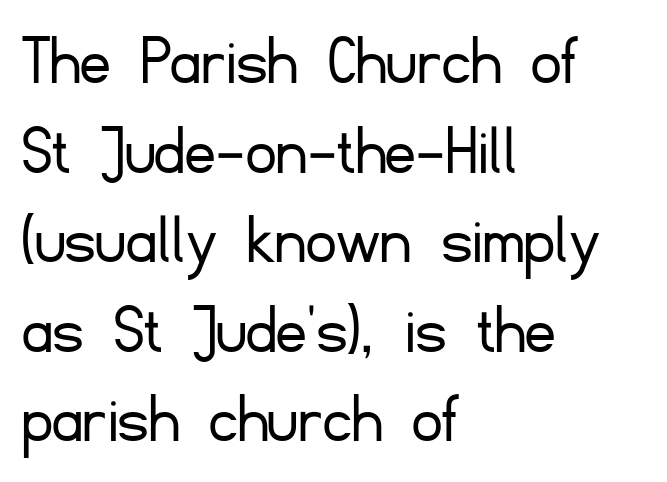
Q: Is the text bold? A: No.
Q: Is the text italic (slanted)? A: No, it is upright.
Q: Is the typeface a serif or a sans-serif typeface? A: Sans-serif.
Q: Is the text underlined? A: No.
Q: How is the paragraph aligned? A: Left-aligned.
Q: Is the spacing between letters normal or unusually wide? A: Normal.
Q: Width (condensed, normal, or wide)? A: Normal.
Q: Stroke contrast? A: Low.
Q: x-height? A: Small.
Q: Monospaced? A: No.
